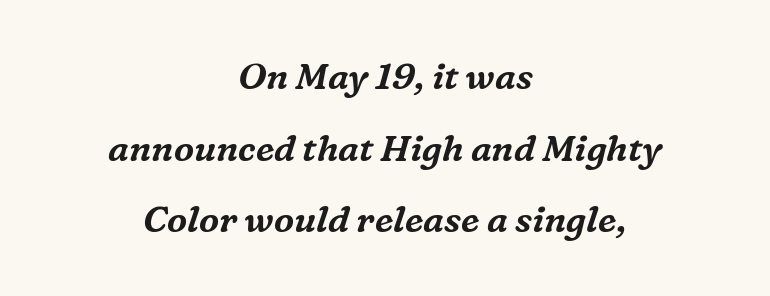
The letters advance in unequal steps, a hallmark of proportional type. Baseline-to-baseline distance is far greater than the letter height. Does extra space separate the letters? No, they use regular spacing. Casual observation: everything's sitting right in the middle. The gap between lines stays unmarked.
